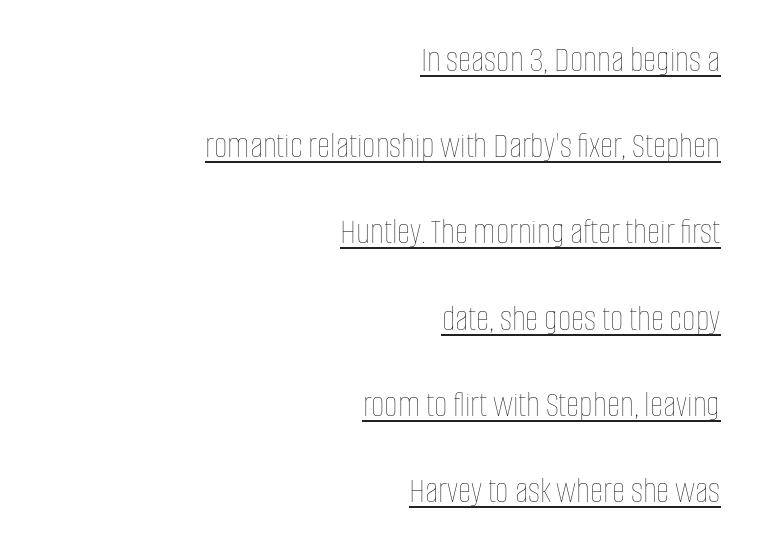
Q: Is the text bold? A: No.
Q: Is the text italic (slanted)? A: No, it is upright.
Q: Is the text underlined? A: Yes.
Q: How is the paragraph aligned? A: Right-aligned.
Q: Is the spacing between letters normal or unusually wide? A: Normal.
Q: Is the spacing between lines tight, normal or loose? A: Loose.
Q: Width (condensed, normal, or wide)? A: Condensed.
Q: Stroke contrast? A: Low.
Q: x-height? A: Large.
Q: Monospaced? A: No.
